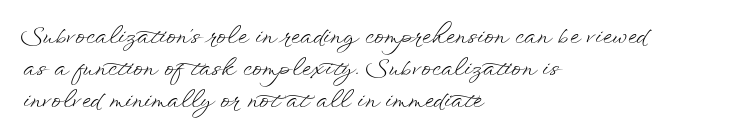
Caption: standard tracking, unaltered. Does the leading feel generous? No, just average. The lines are quadded left. Check the space under the baseline: it is left empty.
